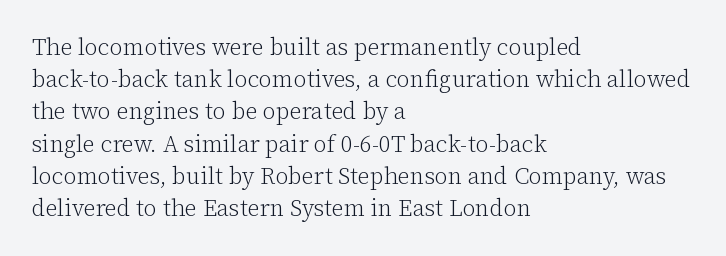
The image shows 23 px text type, upright; set left-aligned, normal line spacing (1.4x), normal letter spacing, not underlined.
